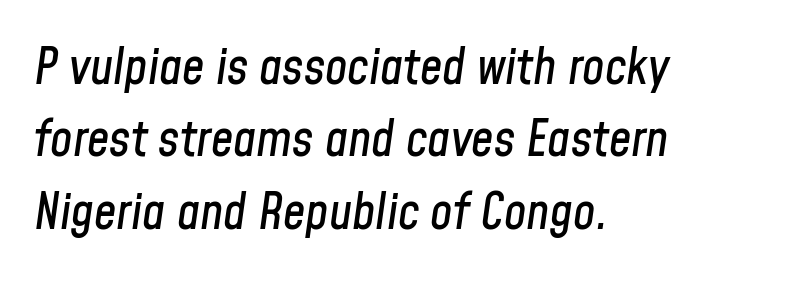
The image shows 50 px condensed type, italic (leaning right); set left-aligned, normal line spacing (1.45x), normal letter spacing, not underlined; low stroke contrast and a medium x-height.
